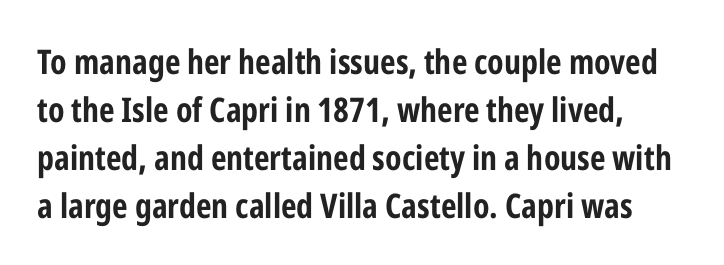
{"serif": "no", "italic": "no", "bold": "yes", "weight": "bold", "width": "condensed", "stroke_contrast": "low", "x_height": "medium", "monospaced": "no", "underline": "no", "line_spacing": "normal", "line_spacing_ratio": 1.41, "letter_spacing": "normal", "letter_spacing_em": 0.0, "glyph_px": 34}
